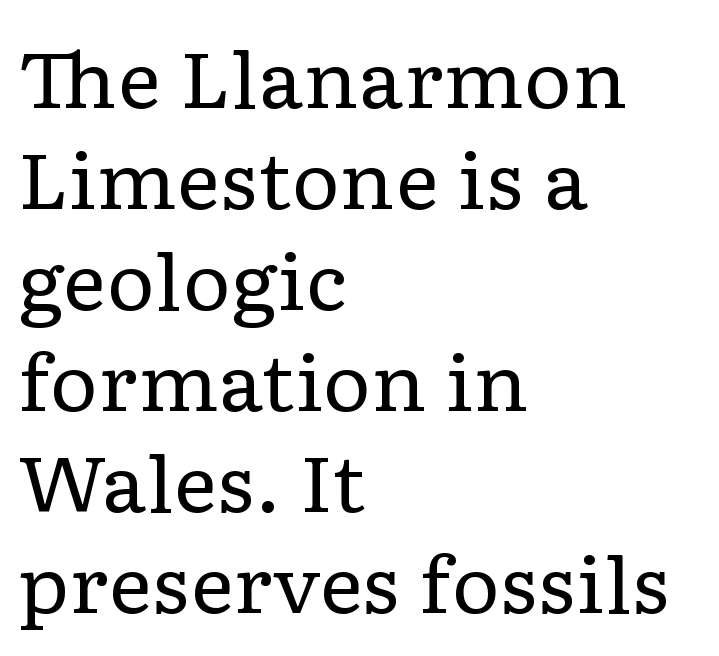
Q: Is the text bold? A: No.
Q: Is the text italic (slanted)? A: No, it is upright.
Q: Is the typeface a serif or a sans-serif typeface? A: Serif.
Q: Is the text underlined? A: No.
Q: How is the paragraph aligned? A: Left-aligned.
Q: Is the spacing between letters normal or unusually wide? A: Normal.
Q: Is the spacing between lines tight, normal or loose? A: Normal.
Q: Width (condensed, normal, or wide)? A: Wide.
Q: Stroke contrast? A: Low.
Q: x-height? A: Medium.
Q: Monospaced? A: No.
